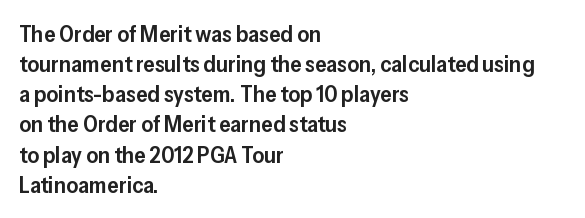
The image shows 23 px text type, upright; set left-aligned, normal line spacing (1.31x), normal letter spacing, not underlined.
